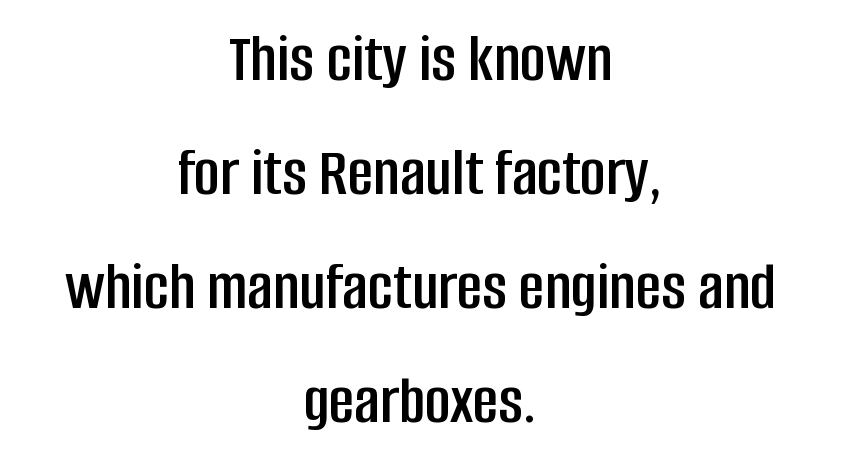
The passage is arranged like a title page — every line centered. The passage shown has conventional tracking throughout. Note the varied advance widths — an 'i' is clearly narrower than an 'm'. If you measured baseline to baseline, you'd find a middling distance. Only glyphs here, with clear space below each row. The typeface chosen for these lines omits serifs.
